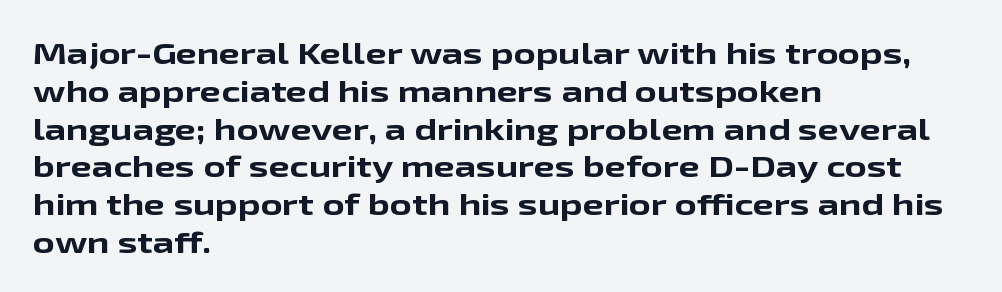
{"serif": "no", "italic": "no", "bold": "yes", "weight": "bold", "width": "wide", "stroke_contrast": "low", "x_height": "medium", "monospaced": "no", "underline": "no", "align": "left", "line_spacing": "normal", "line_spacing_ratio": 1.26, "letter_spacing": "normal", "letter_spacing_em": 0.0, "glyph_px": 30}
